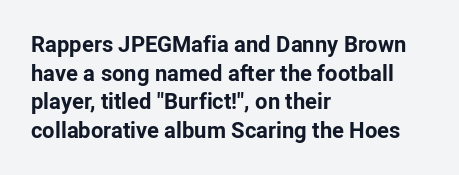
The image shows 22 px bold type, upright; set left-aligned, normal line spacing (1.3x), normal letter spacing, not underlined.
